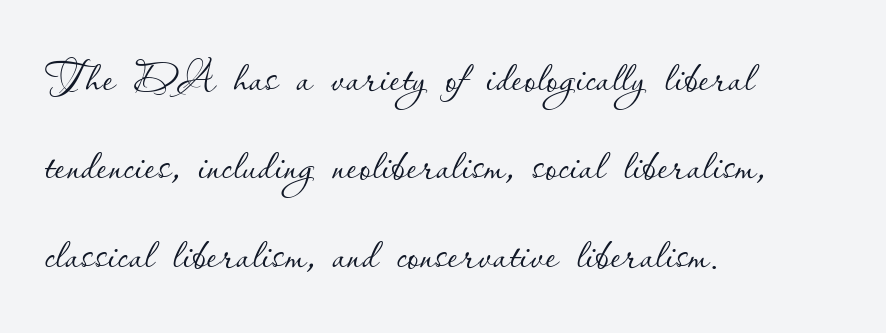
A typesetter would call this proportional, since set widths differ per character. Reading down the block, your eye returns to a fixed left position each line. No extra tracking has been applied to these lines. Nothing heavy about these letters — not bold at all. Rows of type keep a routine distance in the vertical direction.
